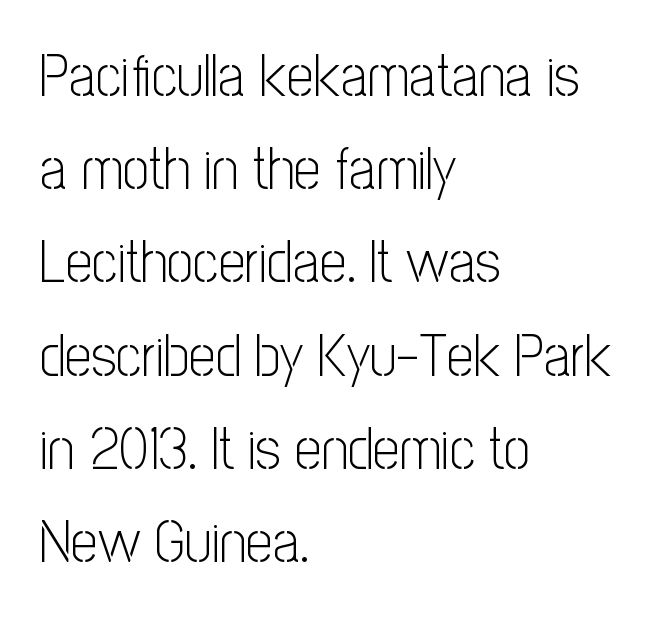
No letter is thick-stroked: the sample isn't bold. The area under the type is left untouched. Think of a printed novel: that variable character pitch is what you see here. This sample is left-justified, so line endings fall wherever the words run out.
